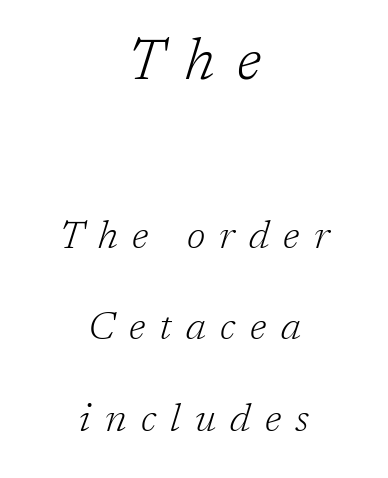
The image shows 58 px light serif type, italic (leaning right); set centered, loose line spacing (2.35x), unusually wide letter spacing (+0.37 em), not underlined; the first (top) block is 1.49x larger; low stroke contrast and a medium x-height.
